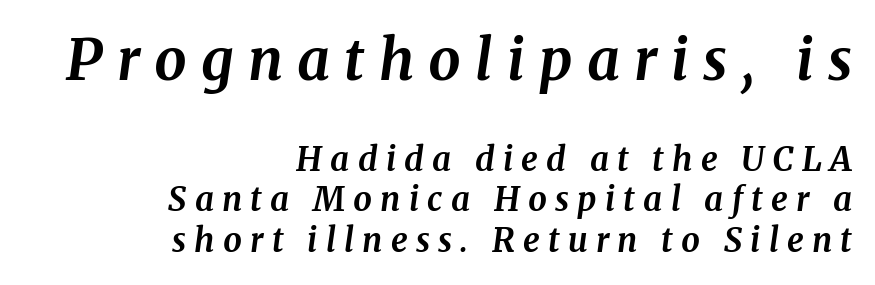
The image shows 57 px bold serif type, italic (leaning right); set right-aligned, line spacing 1.22x, unusually wide letter spacing (+0.25 em), not underlined; the first (top) block is 1.73x larger; medium stroke contrast and a medium x-height.
